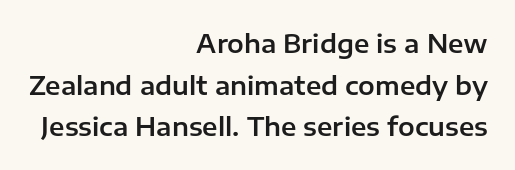
The compositor pushed each line to the right boundary. Only glyphs here, with clear space below each row. There is no visible air inserted between adjacent glyphs. Leading matches the norm, producing a regular column. Italic: no, the glyphs are upright roman.
